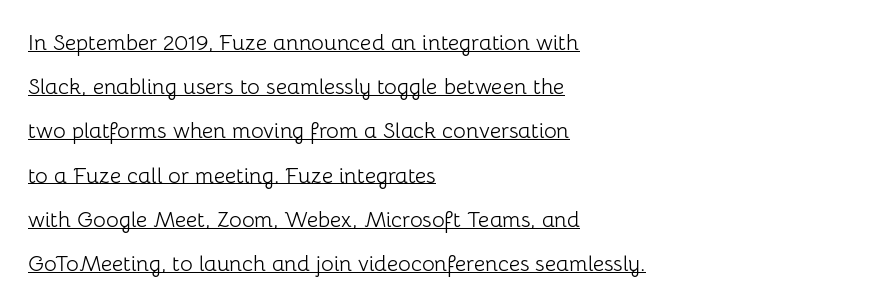
Leftover space on each line is placed entirely after the last word. What stands out about the letter spacing? Nothing — it is the standard amount. A typographer would call this underscored text. Nothing heavy about these letters — not bold at all. How would I describe the line gaps? Wide and relaxed. Notice how the stems are strictly vertical — no italics here.
